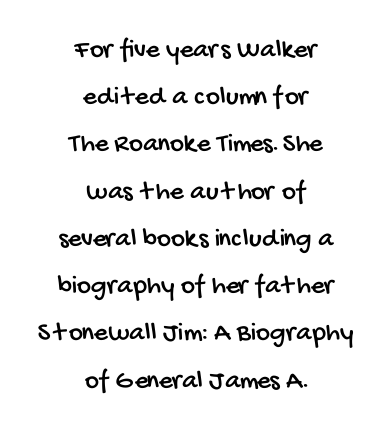
Q: Is the text underlined? A: No.
Q: How is the paragraph aligned? A: Centered.
Q: Is the spacing between letters normal or unusually wide? A: Normal.
